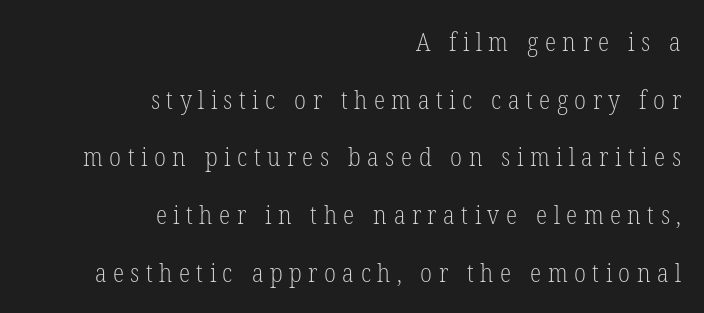
{"italic": "no", "bold": "no", "underline": "no", "align": "right", "line_spacing": "loose", "line_spacing_ratio": 2.22, "letter_spacing": "wide", "letter_spacing_em": 0.25, "glyph_px": 26}
